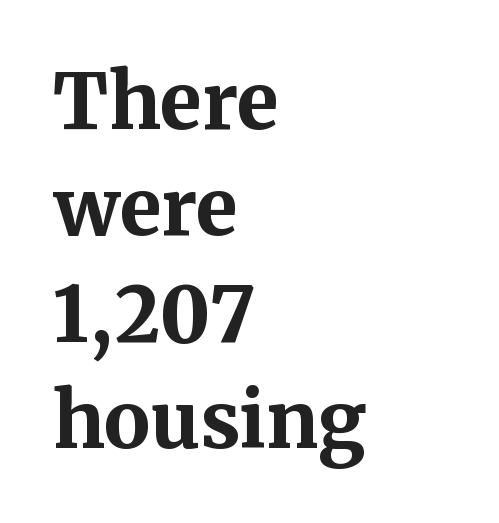
Q: Is the text bold? A: Yes.
Q: Is the text italic (slanted)? A: No, it is upright.
Q: Is the typeface a serif or a sans-serif typeface? A: Serif.
Q: Is the text underlined? A: No.
Q: How is the paragraph aligned? A: Left-aligned.
Q: Is the spacing between letters normal or unusually wide? A: Normal.
Q: Is the spacing between lines tight, normal or loose? A: Normal.
Q: Width (condensed, normal, or wide)? A: Normal.
Q: Stroke contrast? A: Medium.
Q: x-height? A: Medium.
Q: Monospaced? A: No.
